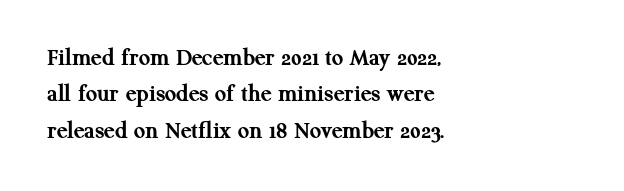
{"italic": "no", "bold": "yes", "underline": "no", "align": "left", "line_spacing": "normal", "line_spacing_ratio": 1.46, "letter_spacing": "normal", "letter_spacing_em": 0.0, "glyph_px": 25}
